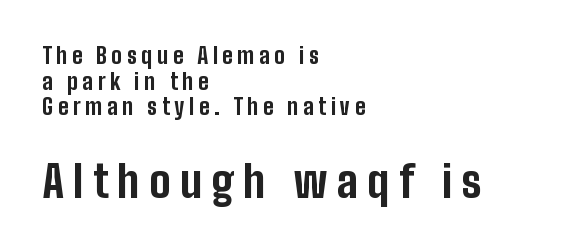
The image shows 44 px bold, condensed sans-serif type, upright; set left-aligned, line spacing 1.17x, unusually wide letter spacing (+0.21 em), not underlined; the second (bottom) block is 2.0x larger; low stroke contrast and a medium x-height.
